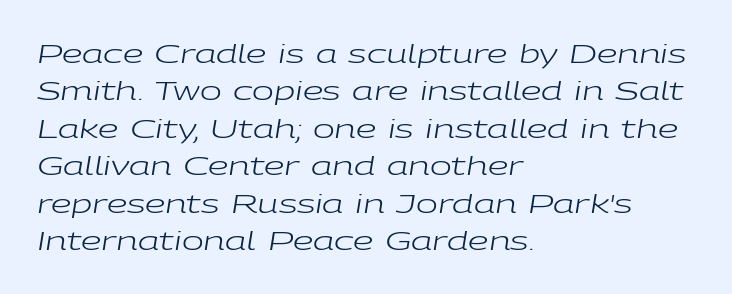
{"italic": "yes", "lean": "right", "slant_degrees": 9, "bold": "no", "underline": "no", "align": "left", "line_spacing": "normal", "line_spacing_ratio": 1.44, "letter_spacing": "normal", "letter_spacing_em": 0.0, "glyph_px": 26}
